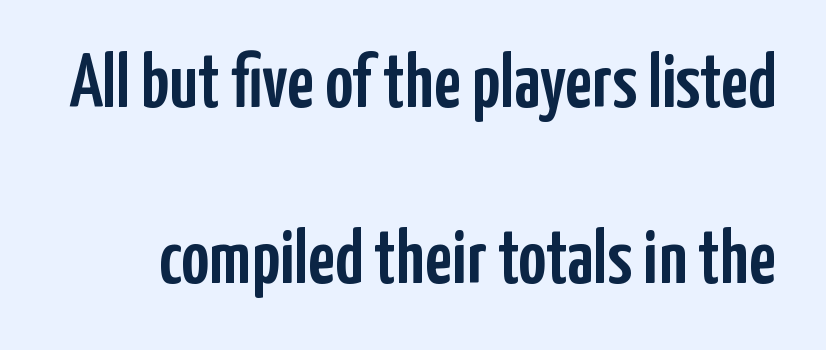
Q: Is the text italic (slanted)? A: No, it is upright.
Q: Is the typeface a serif or a sans-serif typeface? A: Sans-serif.
Q: Is the text underlined? A: No.
Q: Is the spacing between letters normal or unusually wide? A: Normal.
Q: Is the spacing between lines tight, normal or loose? A: Loose.
Q: Width (condensed, normal, or wide)? A: Condensed.
Q: Stroke contrast? A: Low.
Q: x-height? A: Medium.
Q: Monospaced? A: No.
